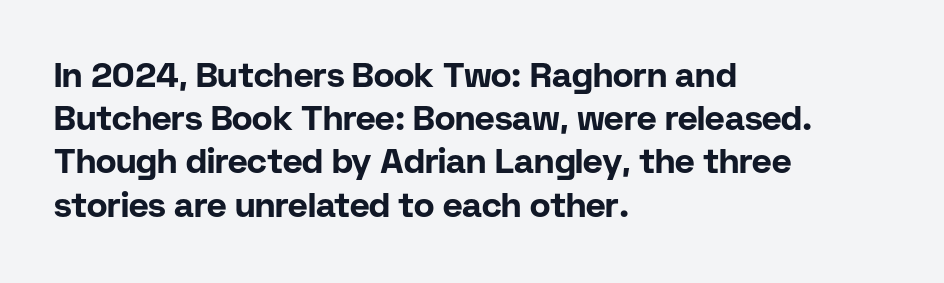
Q: Is the text bold? A: Yes.
Q: Is the text italic (slanted)? A: No, it is upright.
Q: Is the typeface a serif or a sans-serif typeface? A: Sans-serif.
Q: Is the text underlined? A: No.
Q: How is the paragraph aligned? A: Left-aligned.
Q: Is the spacing between letters normal or unusually wide? A: Normal.
Q: Is the spacing between lines tight, normal or loose? A: Normal.
Q: Width (condensed, normal, or wide)? A: Normal.
Q: Stroke contrast? A: Low.
Q: x-height? A: Medium.
Q: Monospaced? A: No.
